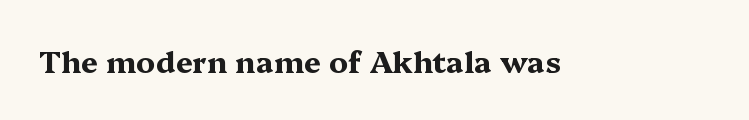
{"serif": "yes", "italic": "no", "bold": "yes", "weight": "bold", "width": "wide", "stroke_contrast": "medium", "x_height": "medium", "monospaced": "no", "underline": "no", "letter_spacing": "normal", "letter_spacing_em": 0.0, "glyph_px": 30}
